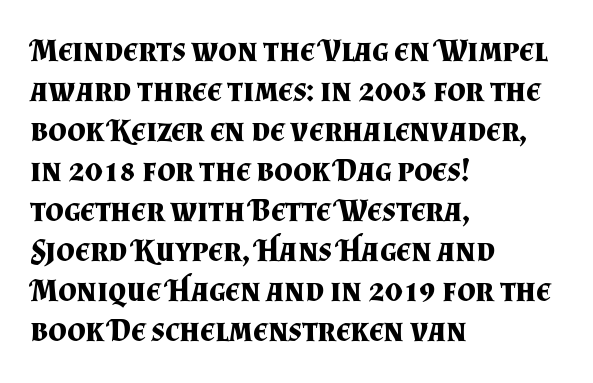
The image shows 32 px bold serif type, upright; set left-aligned, normal line spacing (1.25x), normal letter spacing, not underlined; medium stroke contrast and a small x-height.
